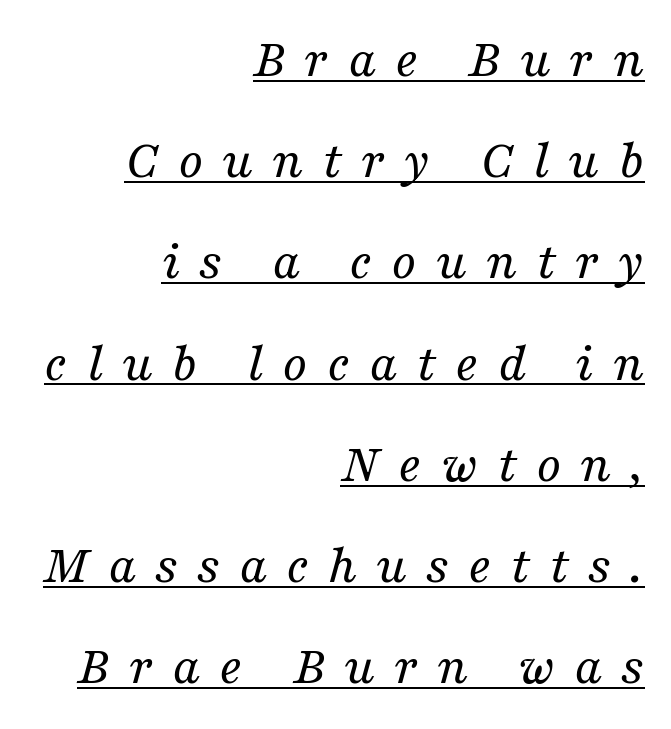
The image shows 55 px regular-weight serif type, italic (leaning right); set right-aligned, line spacing 1.84x, unusually wide letter spacing (+0.34 em), underlined; medium stroke contrast and a medium x-height.
